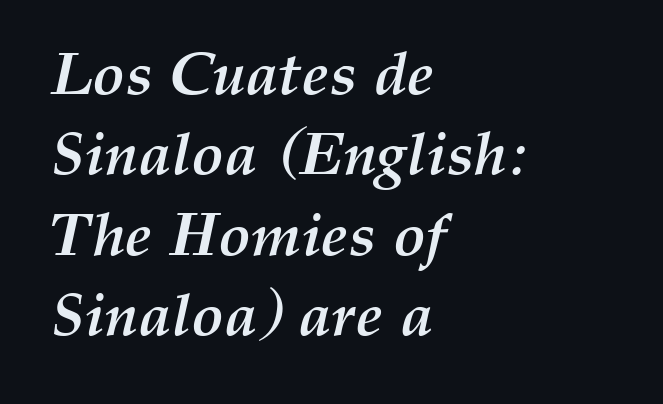
Q: Is the text bold? A: Yes.
Q: Is the text italic (slanted)? A: Yes, it leans right by about 12 degrees.
Q: Is the text underlined? A: No.
Q: How is the paragraph aligned? A: Left-aligned.
Q: Is the spacing between letters normal or unusually wide? A: Normal.
Q: Is the spacing between lines tight, normal or loose? A: Normal.
Q: Width (condensed, normal, or wide)? A: Normal.
Q: Stroke contrast? A: Medium.
Q: x-height? A: Medium.
Q: Monospaced? A: No.
